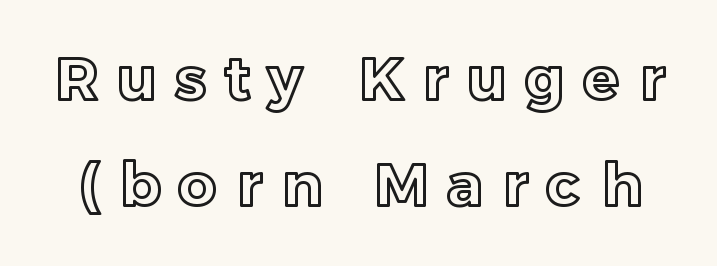
Looks like regular typesetting: each glyph gets only the width it needs. Nope, not italic — everything's standing straight. Look at the tracking — it's clearly loosened, letters drifting apart. Descenders hang freely into open space.
